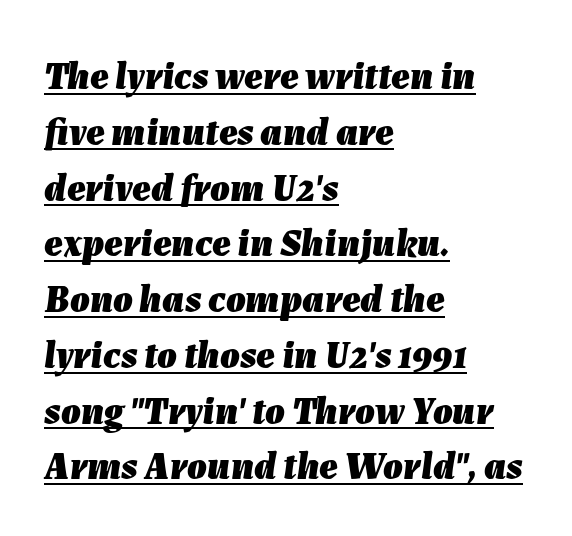
The letters advance in unequal steps, a hallmark of proportional type. Between one letter and the next there's only the usual sliver of space. Compared with a centered layout, this one pins lines to the left instead. The glyphs look as if they've been sheared to an angle. This block has exactly the height ordinary leading produces. The passage shown is underscored from start to finish.
